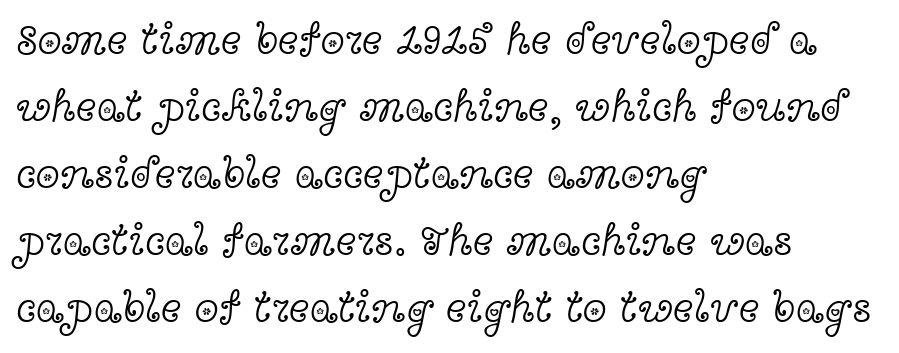
The image shows 44 px light, wide serif type; set left-aligned, normal line spacing (1.52x), normal letter spacing, not underlined; a medium x-height.
